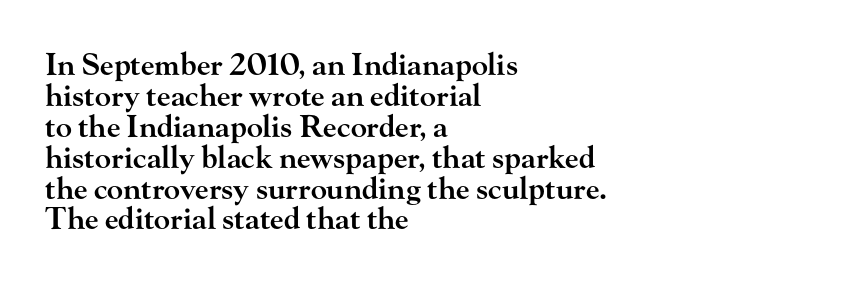
The image shows 30 px semibold, wide serif type, upright; set left-aligned, tight line spacing (1.03x), normal letter spacing, not underlined; high stroke contrast and a small x-height.
